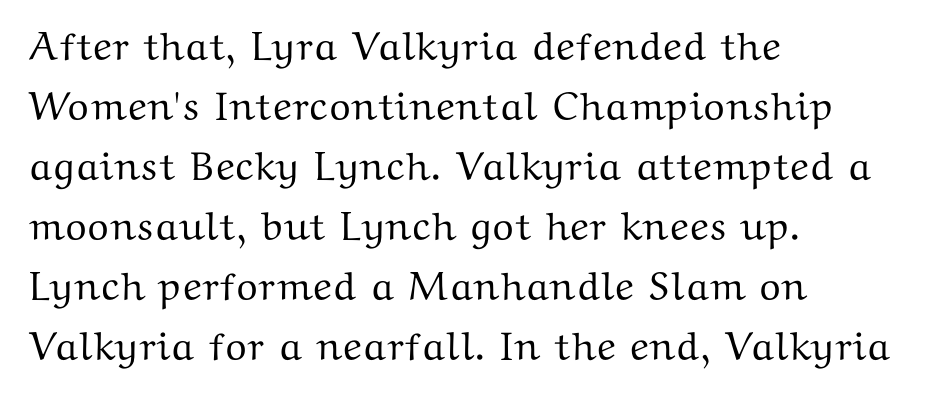
{"serif": "yes", "italic": "no", "width": "wide", "stroke_contrast": "medium", "x_height": "medium", "monospaced": "no", "underline": "no", "align": "left", "line_spacing": "normal", "line_spacing_ratio": 1.5, "letter_spacing": "normal", "letter_spacing_em": 0.0, "glyph_px": 40}
